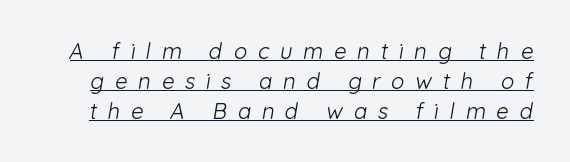
Q: Is the text bold? A: No.
Q: Is the text underlined? A: Yes.
Q: Is the spacing between letters normal or unusually wide? A: Unusually wide.
Q: Is the spacing between lines tight, normal or loose? A: Normal.
